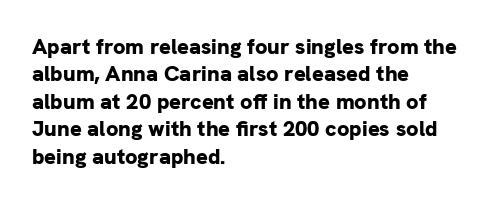
The image shows 22 px bold type, upright; set left-aligned, normal line spacing (1.25x), normal letter spacing, not underlined.
